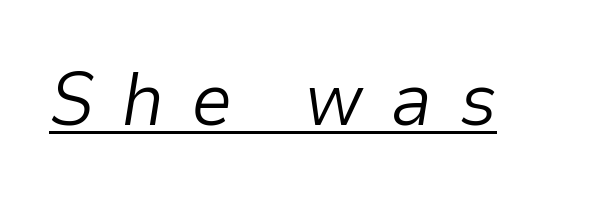
Designer's note — italics engaged. Like a heading marked for emphasis, these lines bear an underscore. Summary of weight: not heavy and not bold. This sample has the flowing, uneven cadence of proportional lettering. Tracking value appears strongly positive — letters spread wide.
